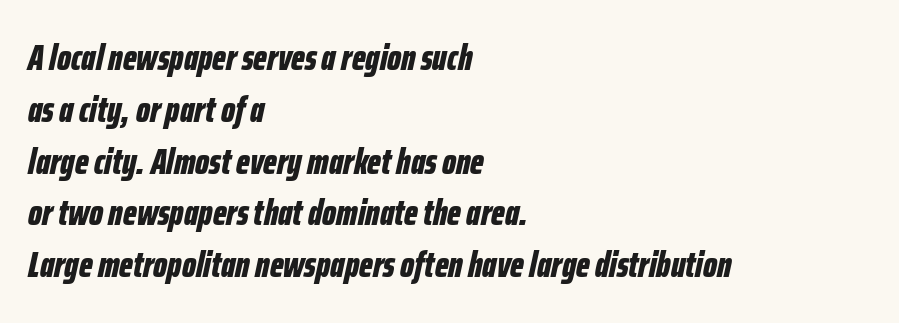
Observe the lean: these are italic letterforms. In CSS terms this would be text-align: left. The passage shown is emphatically bold. These lines are rendered in a variable-pitch font. Just letters on the line, the space beneath them empty. The lines sit at an ordinary, default distance from one another.
